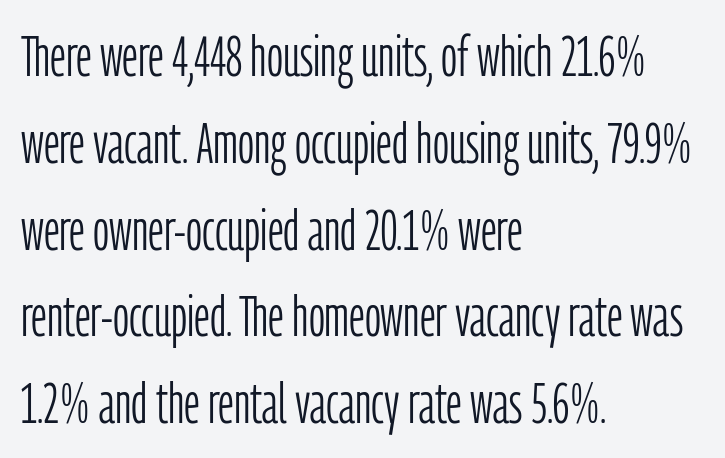
Q: Is the text bold? A: No.
Q: Is the text italic (slanted)? A: No, it is upright.
Q: Is the typeface a serif or a sans-serif typeface? A: Sans-serif.
Q: Is the text underlined? A: No.
Q: How is the paragraph aligned? A: Left-aligned.
Q: Is the spacing between letters normal or unusually wide? A: Normal.
Q: Is the spacing between lines tight, normal or loose? A: Normal.
Q: Width (condensed, normal, or wide)? A: Condensed.
Q: Stroke contrast? A: Low.
Q: x-height? A: Medium.
Q: Monospaced? A: No.
